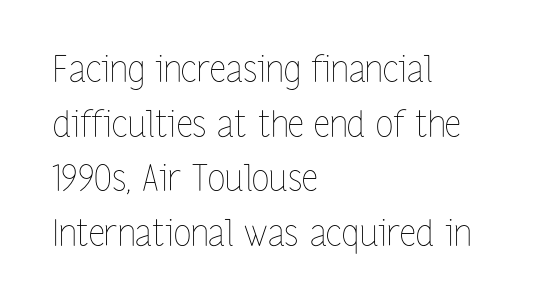
A classic flush-left, rag-right setting is used for this passage. The lettering holds an erect, upright posture throughout. Interline gaps are of average width in this sample. There is no visible air inserted between adjacent glyphs. Ink coverage per letter is moderate at most. The zone under the glyphs is completely vacant.
